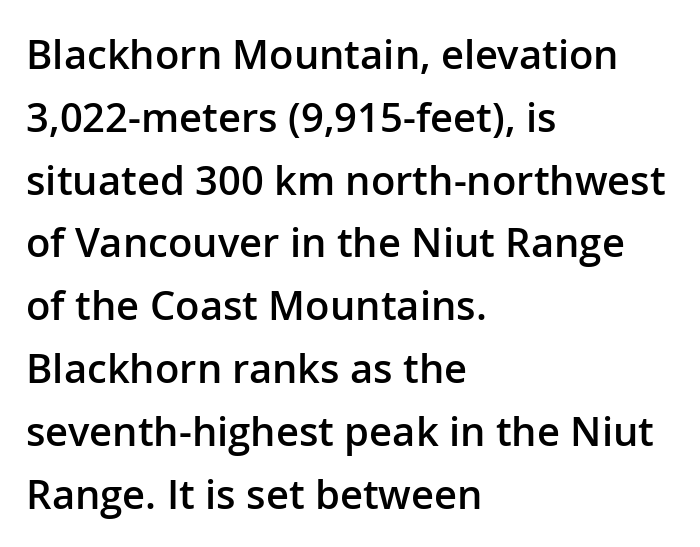
{"serif": "no", "italic": "no", "bold": "semi", "weight": "semibold", "width": "normal", "stroke_contrast": "low", "x_height": "medium", "monospaced": "no", "underline": "no", "align": "left", "line_spacing": "normal", "line_spacing_ratio": 1.57, "letter_spacing": "normal", "letter_spacing_em": 0.0, "glyph_px": 40}
